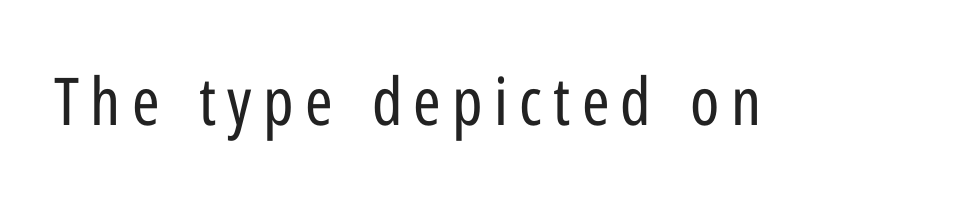
The gap between lines stays unmarked. The lettering stays uniformly vertical, giving the passage a roman look. The letters look calm and open, with moderate or lighter stems. The characters display no serif detailing; their extremities are plain.
